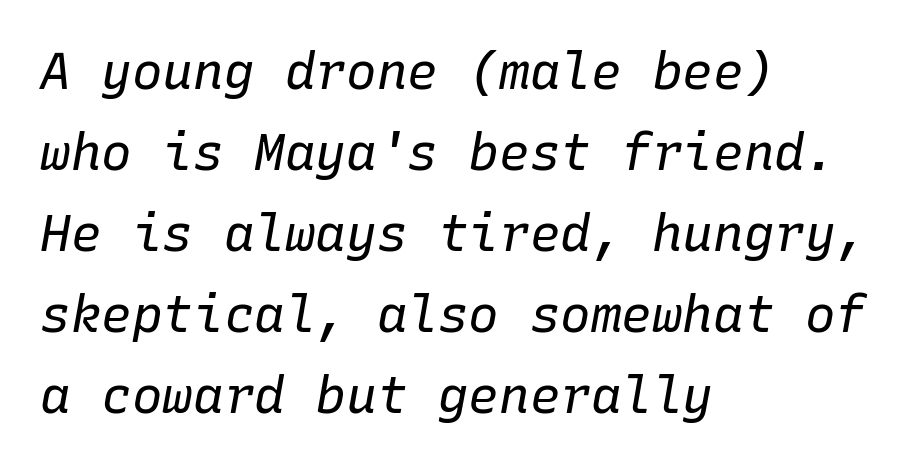
Does the leading feel generous? No, just average. The lettering tilts uniformly, giving the passage an italic look. Glyph-to-glyph distance matches everyday printed text. The weight tops out at a normal text grade.
